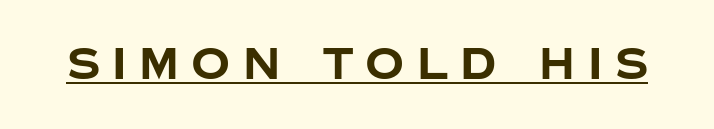
{"serif": "no", "italic": "no", "bold": "yes", "weight": "bold", "width": "normal", "stroke_contrast": "low", "x_height": "large", "monospaced": "no", "underline": "yes", "letter_spacing": "wide", "letter_spacing_em": 0.29, "glyph_px": 43}
